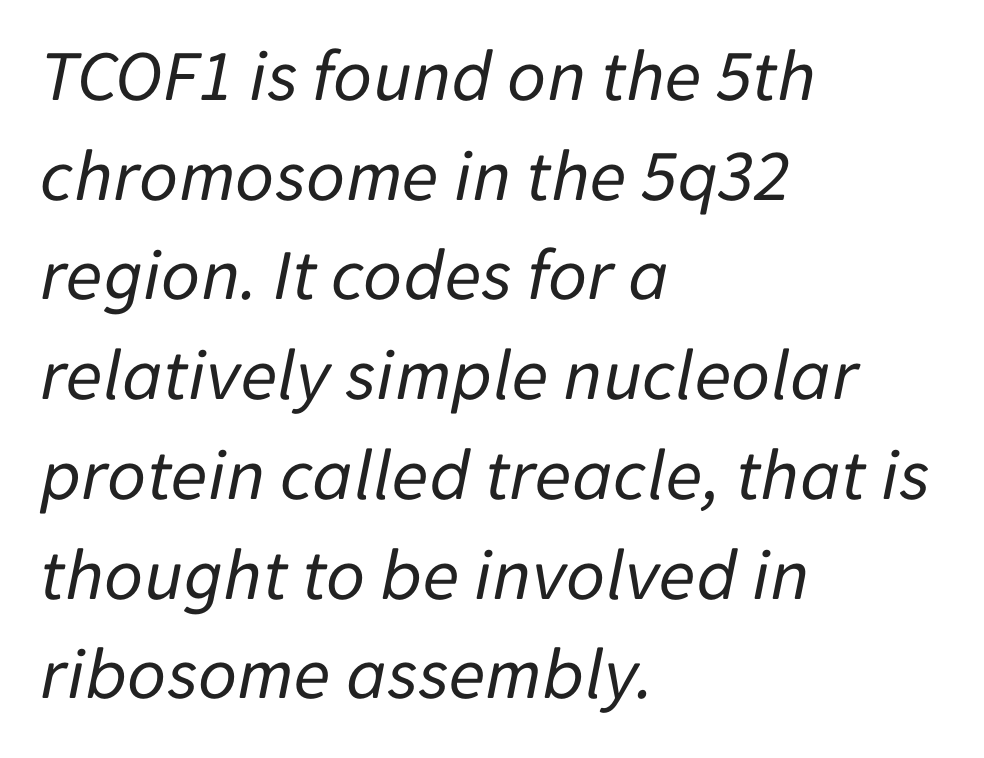
Counters stay open thanks to moderate or lighter strokes. Line starts are locked; line ends wander. Default kerning and tracking; the words read as compact shapes. The passage shown is not underscored anywhere. This block has exactly the height ordinary leading produces. Proportional: the letters do not fall into vertical columns.
